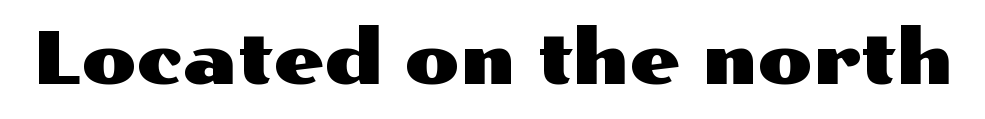
The image shows 72 px wide sans-serif type, upright; set normal letter spacing, not underlined; medium stroke contrast and a medium x-height.
